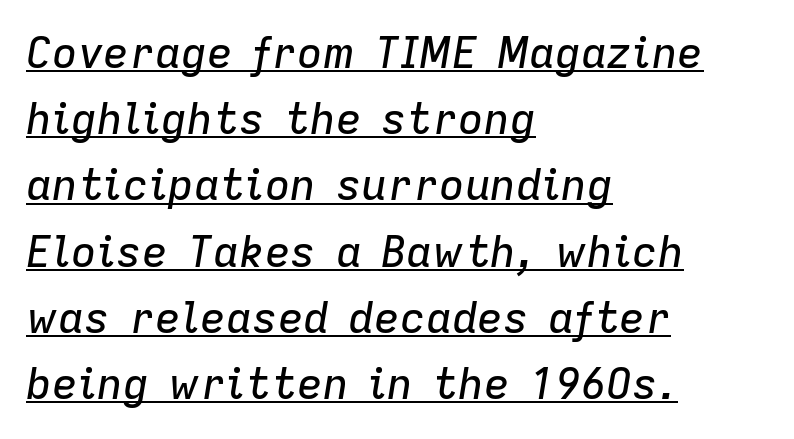
The image shows 43 px text type, italic (leaning right); set left-aligned, normal line spacing (1.54x), normal letter spacing, underlined; low stroke contrast and a medium x-height.
